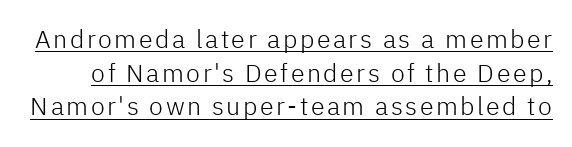
{"italic": "no", "bold": "no", "underline": "yes", "line_spacing": "normal", "line_spacing_ratio": 1.35, "glyph_px": 25}
